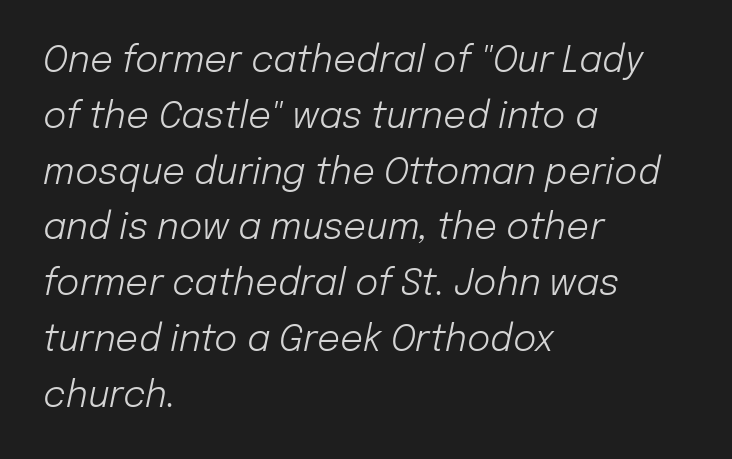
The image shows 36 px light type, italic (leaning right); set left-aligned, normal line spacing (1.55x), normal letter spacing, not underlined; low stroke contrast and a medium x-height.
